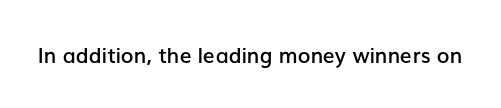
{"italic": "no", "bold": "semi", "underline": "no", "letter_spacing": "normal", "letter_spacing_em": 0.0, "glyph_px": 21}
